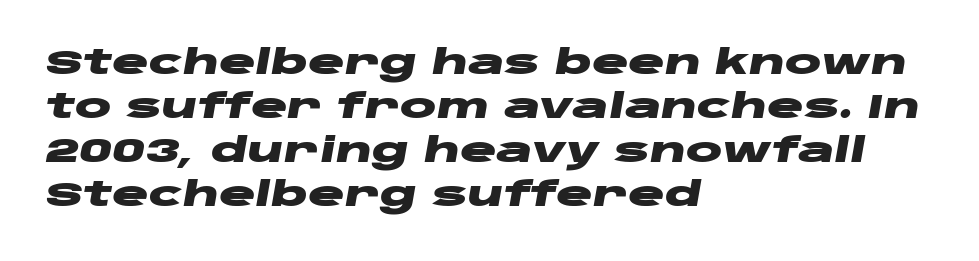
Q: Is the text bold? A: Yes.
Q: Is the text italic (slanted)? A: Yes, it leans right by about 10 degrees.
Q: Is the text underlined? A: No.
Q: How is the paragraph aligned? A: Left-aligned.
Q: Is the spacing between letters normal or unusually wide? A: Normal.
Q: Is the spacing between lines tight, normal or loose? A: Normal.
Q: Width (condensed, normal, or wide)? A: Wide.
Q: Stroke contrast? A: Low.
Q: x-height? A: Large.
Q: Monospaced? A: No.
